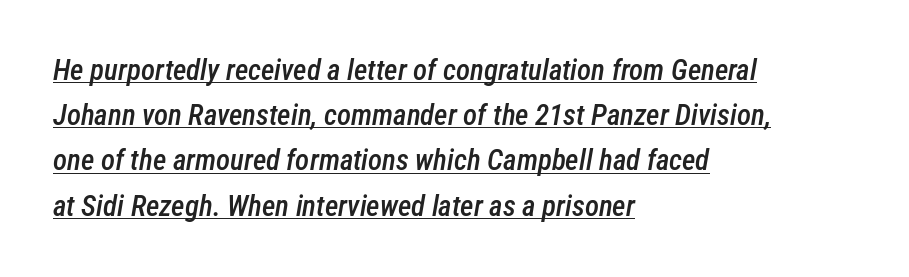
The image shows 29 px semibold, condensed type, italic (leaning right); set left-aligned, normal line spacing (1.56x), normal letter spacing, underlined; low stroke contrast and a medium x-height.
